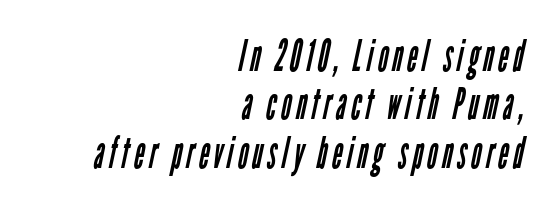
The image shows 44 px regular-weight, condensed sans-serif type; set right-aligned, tight line spacing (1.1x), not underlined; low stroke contrast and a medium x-height.
